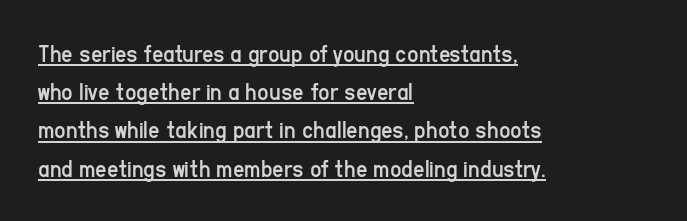
{"italic": "no", "bold": "no", "underline": "yes", "align": "left", "line_spacing": "normal", "line_spacing_ratio": 1.53, "letter_spacing": "normal", "letter_spacing_em": 0.0, "glyph_px": 25}
